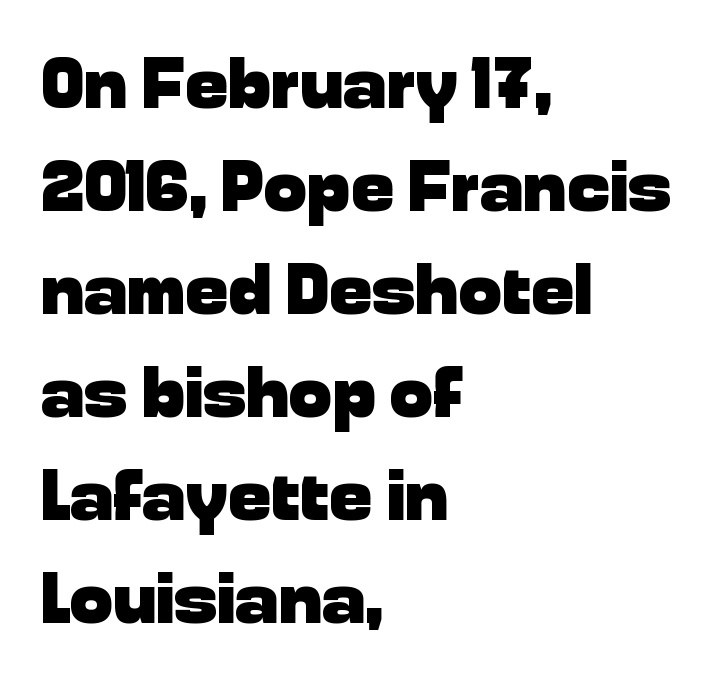
Q: Is the text bold? A: Yes.
Q: Is the text italic (slanted)? A: No, it is upright.
Q: Is the typeface a serif or a sans-serif typeface? A: Sans-serif.
Q: Is the text underlined? A: No.
Q: How is the paragraph aligned? A: Left-aligned.
Q: Is the spacing between letters normal or unusually wide? A: Normal.
Q: Is the spacing between lines tight, normal or loose? A: Normal.
Q: Width (condensed, normal, or wide)? A: Normal.
Q: Stroke contrast? A: Low.
Q: x-height? A: Medium.
Q: Monospaced? A: No.
